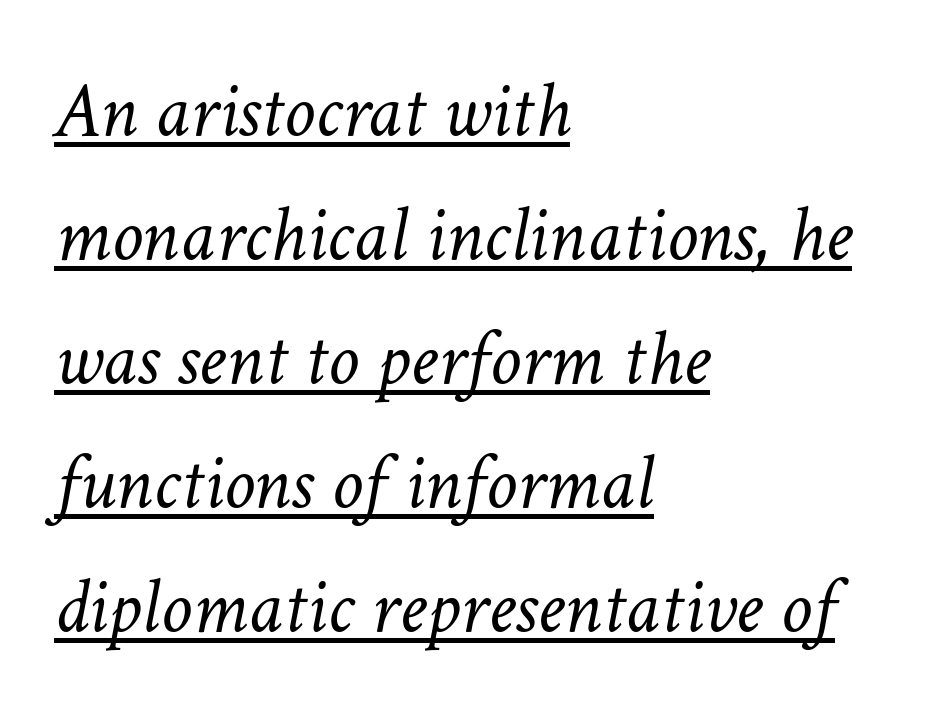
These glyphs show unthickened strokes, regular width or finer. The lines are quadded left. Between one letter and the next there's only the usual sliver of space. Descenders here cross a horizontal rule under the line. Note the varied advance widths — an 'i' is clearly narrower than an 'm'. The whole block is typeset with a tilt.
